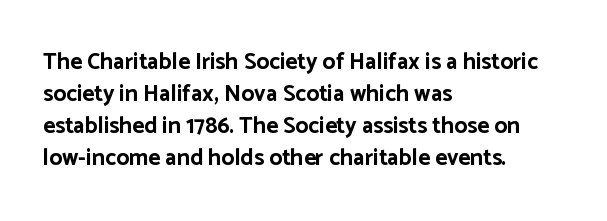
Q: Is the text bold? A: Yes.
Q: Is the text italic (slanted)? A: No, it is upright.
Q: Is the text underlined? A: No.
Q: How is the paragraph aligned? A: Left-aligned.
Q: Is the spacing between letters normal or unusually wide? A: Normal.
Q: Is the spacing between lines tight, normal or loose? A: Normal.
